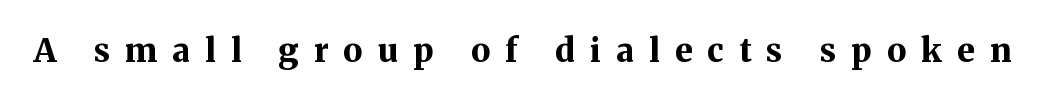
The image shows 33 px bold serif type, upright; set unusually wide letter spacing (+0.46 em), not underlined; medium stroke contrast and a medium x-height.
